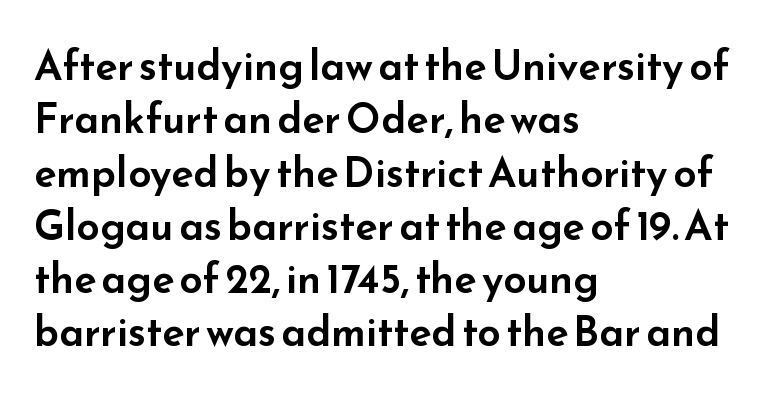
The image shows 41 px wide sans-serif type, upright; set left-aligned, normal line spacing (1.3x), normal letter spacing, not underlined; low stroke contrast and a small x-height.
